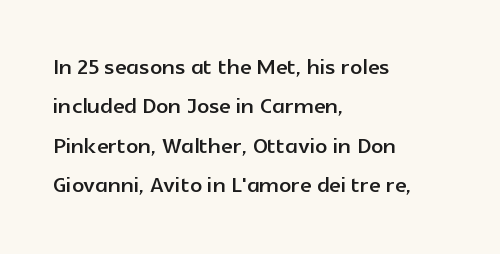
{"serif": "no", "italic": "no", "width": "normal", "x_height": "medium", "monospaced": "no", "underline": "no", "align": "left", "line_spacing": "normal", "line_spacing_ratio": 1.31, "letter_spacing": "normal", "letter_spacing_em": 0.0, "glyph_px": 30}
